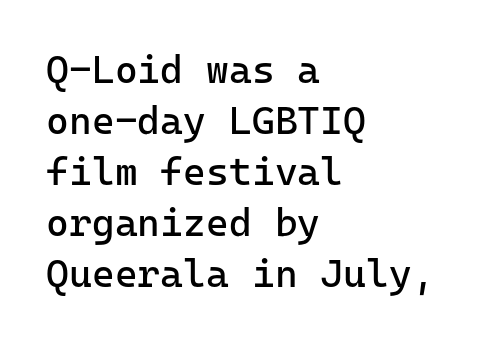
Short and long lines alike share a common starting point at left. In terms of letterform style, serifs are entirely absent. The weight tops out at a normal text grade. The leading is moderate, giving the passage an even texture. Nothing unusual about the tracking: characters are spaced as the font intends. The foot of each line stays bare and open.
